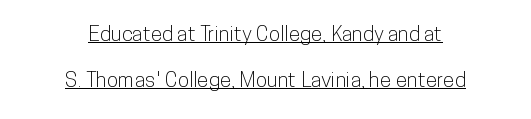
Q: Is the text italic (slanted)? A: No, it is upright.
Q: Is the text underlined? A: Yes.
Q: How is the paragraph aligned? A: Centered.
Q: Is the spacing between letters normal or unusually wide? A: Normal.
Q: Is the spacing between lines tight, normal or loose? A: Loose.
